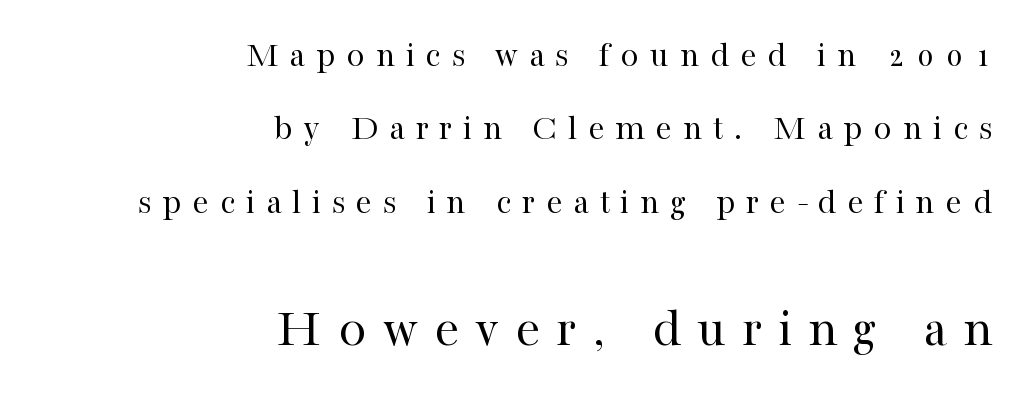
Q: Is the text bold? A: No.
Q: Is the text italic (slanted)? A: No, it is upright.
Q: Is the typeface a serif or a sans-serif typeface? A: Serif.
Q: Is the text underlined? A: No.
Q: How is the paragraph aligned? A: Right-aligned.
Q: Is the spacing between letters normal or unusually wide? A: Unusually wide.
Q: Is the spacing between lines tight, normal or loose? A: Loose.
Q: Which block of text is set in a larger size, the first (top) or the second (bottom)? A: The second (bottom) one.
Q: Width (condensed, normal, or wide)? A: Normal.
Q: Stroke contrast? A: High.
Q: x-height? A: Medium.
Q: Monospaced? A: No.
